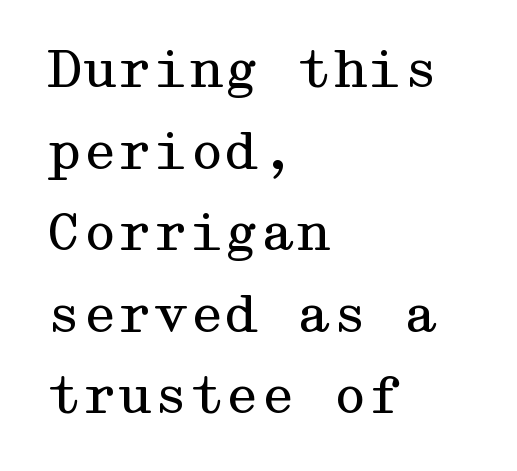
{"serif": "yes", "italic": "no", "bold": "no", "weight": "regular", "width": "wide", "stroke_contrast": "medium", "x_height": "medium", "underline": "no", "align": "left", "line_spacing": "normal", "line_spacing_ratio": 1.6, "letter_spacing": "normal", "letter_spacing_em": 0.0, "glyph_px": 51}
